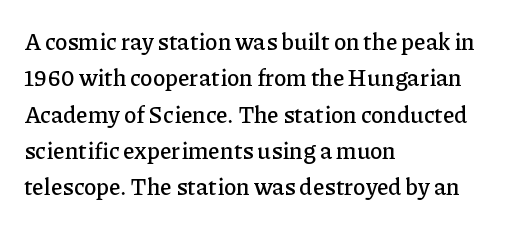
Q: Is the text italic (slanted)? A: No, it is upright.
Q: Is the text underlined? A: No.
Q: How is the paragraph aligned? A: Left-aligned.
Q: Is the spacing between letters normal or unusually wide? A: Normal.
Q: Is the spacing between lines tight, normal or loose? A: Normal.
